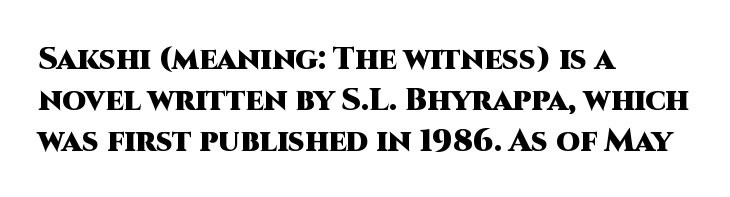
Q: Is the text bold? A: Yes.
Q: Is the text italic (slanted)? A: No, it is upright.
Q: Is the typeface a serif or a sans-serif typeface? A: Sans-serif.
Q: Is the text underlined? A: No.
Q: How is the paragraph aligned? A: Left-aligned.
Q: Is the spacing between letters normal or unusually wide? A: Normal.
Q: Is the spacing between lines tight, normal or loose? A: Normal.
Q: Width (condensed, normal, or wide)? A: Normal.
Q: Stroke contrast? A: High.
Q: x-height? A: Large.
Q: Monospaced? A: No.
